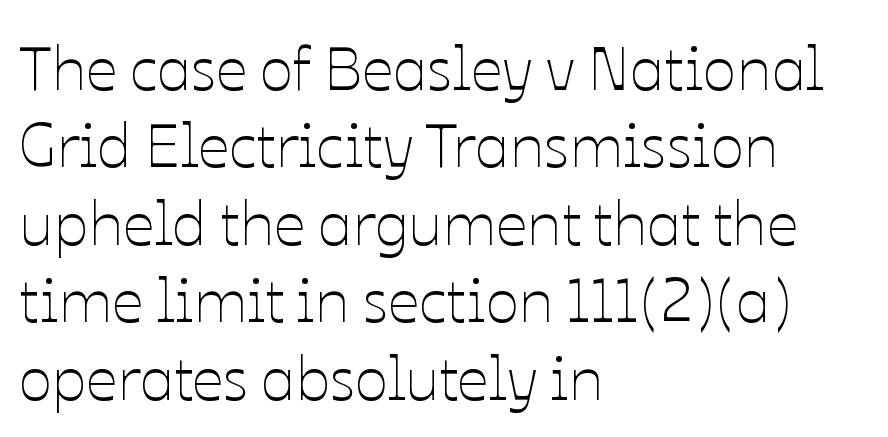
{"italic": "no", "bold": "no", "weight": "thin", "width": "normal", "stroke_contrast": "low", "x_height": "medium", "monospaced": "no", "underline": "no", "align": "left", "line_spacing": "normal", "line_spacing_ratio": 1.25, "letter_spacing": "normal", "letter_spacing_em": 0.0, "glyph_px": 62}
